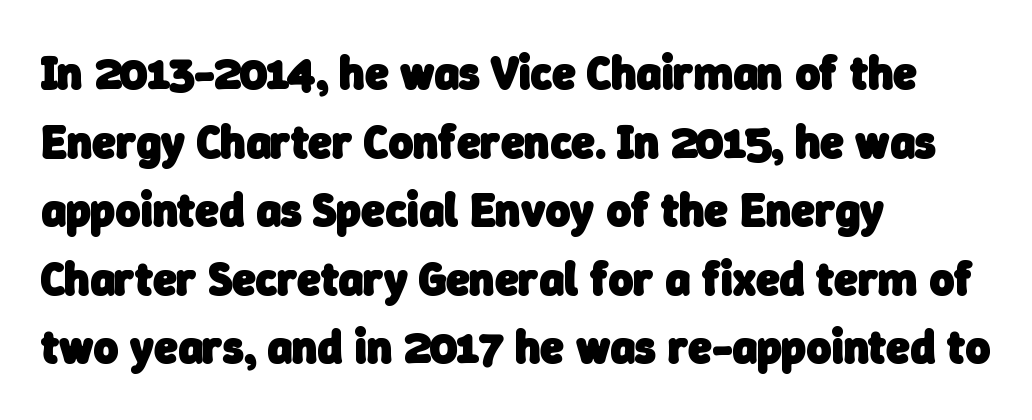
{"serif": "no", "bold": "yes", "weight": "heavy", "width": "normal", "stroke_contrast": "low", "x_height": "medium", "monospaced": "no", "underline": "no", "align": "left", "line_spacing": "normal", "line_spacing_ratio": 1.46, "letter_spacing": "normal", "letter_spacing_em": 0.0, "glyph_px": 47}
